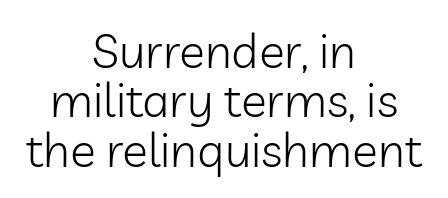
Check the space under the baseline: it is left empty. Horizontal bands of white between lines are thin slivers. Where is the straight margin? There isn't one; the lines are centered. Is this a fixed-width face? No — the glyphs have proportional, varying widths. Vertical stems look standard width or narrower in stroke.
